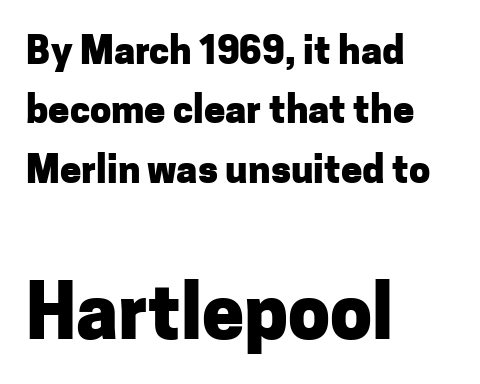
The image shows 75 px heavy sans-serif type, upright; set left-aligned, normal line spacing (1.56x), normal letter spacing, not underlined; the second (bottom) block is 1.97x larger; low stroke contrast and a medium x-height.
